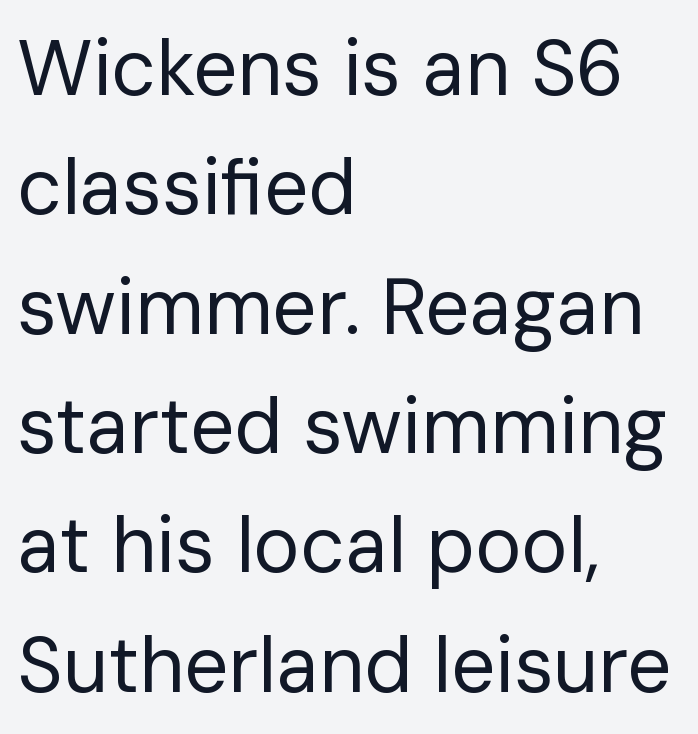
The image shows 78 px regular-weight sans-serif type, upright; set left-aligned, normal line spacing (1.53x), normal letter spacing, not underlined; low stroke contrast and a medium x-height.
